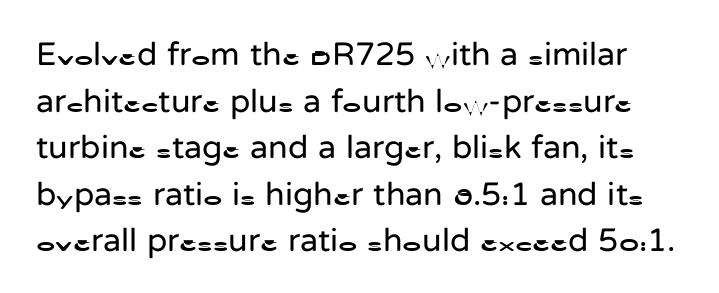
{"serif": "no", "italic": "no", "bold": "no", "weight": "regular", "width": "normal", "stroke_contrast": "low", "x_height": "medium", "monospaced": "no", "underline": "no", "line_spacing": "normal", "line_spacing_ratio": 1.41, "letter_spacing": "normal", "letter_spacing_em": 0.0, "glyph_px": 33}
